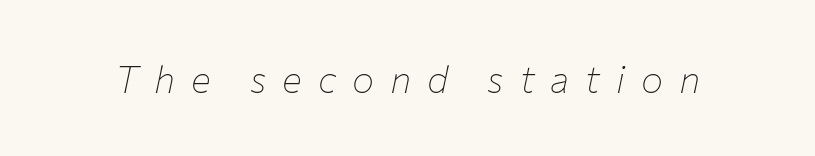
Q: Is the text bold? A: No.
Q: Is the text italic (slanted)? A: Yes, it leans right by about 12 degrees.
Q: Is the text underlined? A: No.
Q: Is the spacing between letters normal or unusually wide? A: Unusually wide.
Q: Width (condensed, normal, or wide)? A: Normal.
Q: Stroke contrast? A: Low.
Q: x-height? A: Medium.
Q: Monospaced? A: No.
